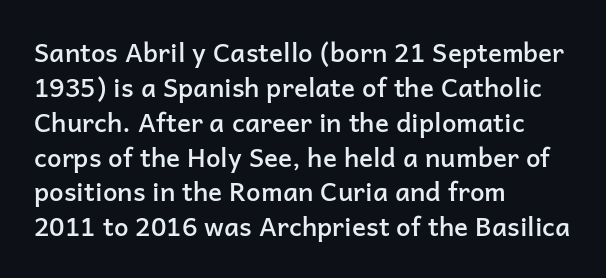
The image shows 26 px text type, upright; set left-aligned, normal line spacing (1.34x), normal letter spacing, not underlined.
